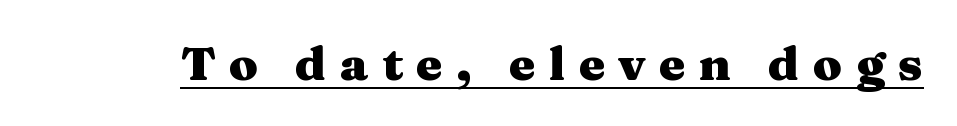
The face used here has the dense, thick strokes of a bold. In designer terms, the underline attribute is active on this setting. The letters advance in unequal steps, a hallmark of proportional type. Rendered with straight, roman letterforms. Letterform terminals end in serifs throughout the passage. Display-style spreading of the glyphs; the letterfit is very open.
